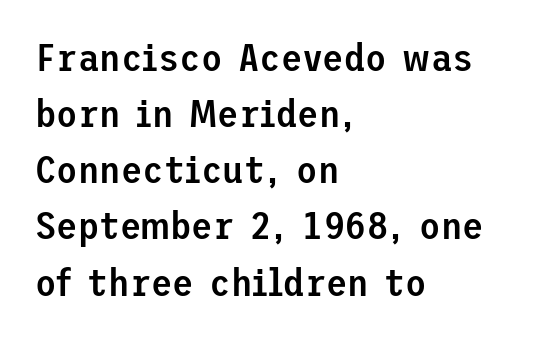
The glyphs are unaccompanied by any horizontal stroke below them. Left-aligned paragraph, ragged on the right. As a designer I'd log this as weight 600, semibold. The leading is moderate, giving the passage an even texture. You can tell it's not italic because the verticals are truly vertical.
